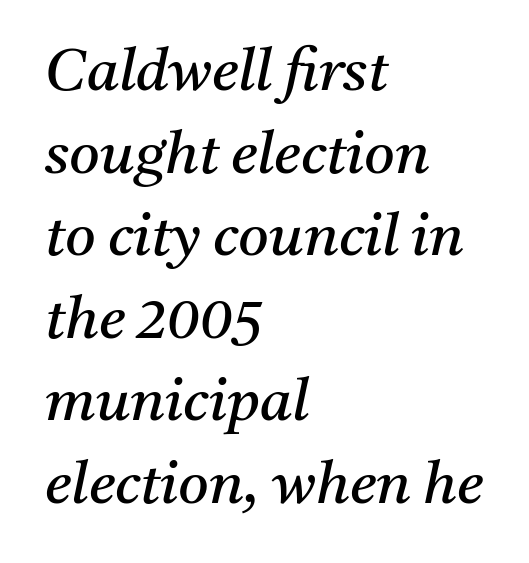
The image shows 59 px regular-weight serif type, italic (leaning right); set left-aligned, normal line spacing (1.4x), normal letter spacing, not underlined; medium stroke contrast and a medium x-height.
